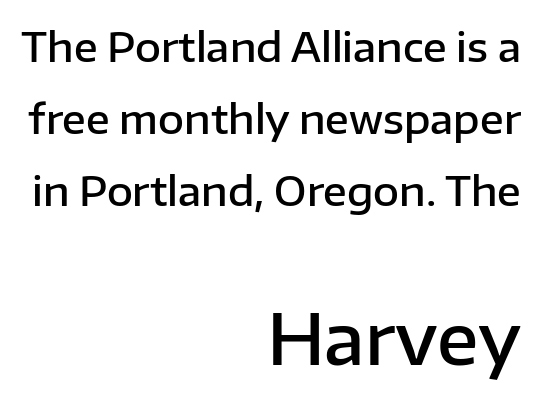
The image shows 70 px semibold sans-serif type, upright; set right-aligned, line spacing 1.8x, normal letter spacing, not underlined; the second (bottom) block is 1.75x larger; low stroke contrast and a medium x-height.
